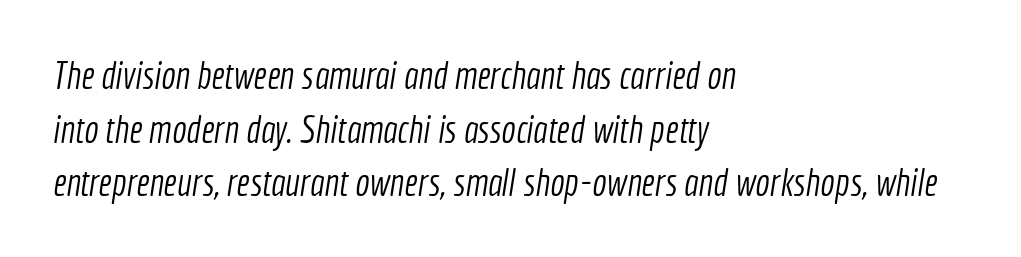
The image shows 38 px light, condensed sans-serif type; set left-aligned, normal line spacing (1.41x), normal letter spacing, not underlined; a medium x-height.
